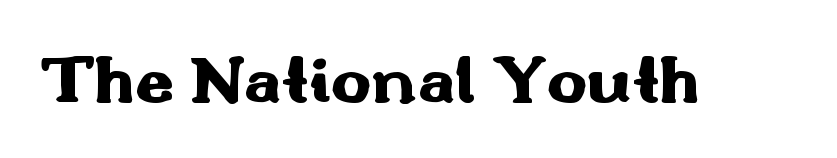
Q: Is the text bold? A: Yes.
Q: Is the text italic (slanted)? A: No, it is upright.
Q: Is the typeface a serif or a sans-serif typeface? A: Sans-serif.
Q: Is the text underlined? A: No.
Q: Is the spacing between letters normal or unusually wide? A: Normal.
Q: Width (condensed, normal, or wide)? A: Wide.
Q: Stroke contrast? A: Medium.
Q: x-height? A: Small.
Q: Monospaced? A: No.
